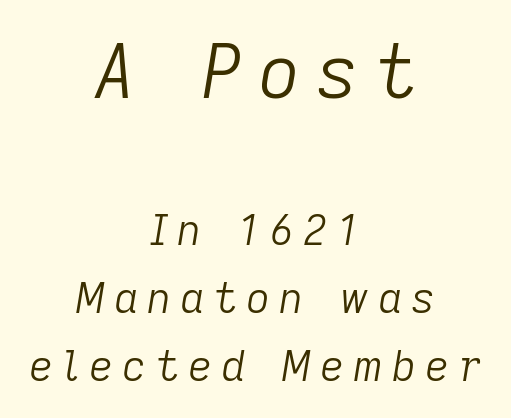
{"italic": "yes", "lean": "right", "slant_degrees": 9, "bold": "no", "weight": "light", "width": "normal", "stroke_contrast": "low", "x_height": "medium", "monospaced": "no", "underline": "no", "align": "center", "line_spacing": "normal", "line_spacing_ratio": 1.61, "letter_spacing": "wide", "letter_spacing_em": 0.21, "larger_block": "first", "size_ratio": 1.76, "glyph_px": 74}
